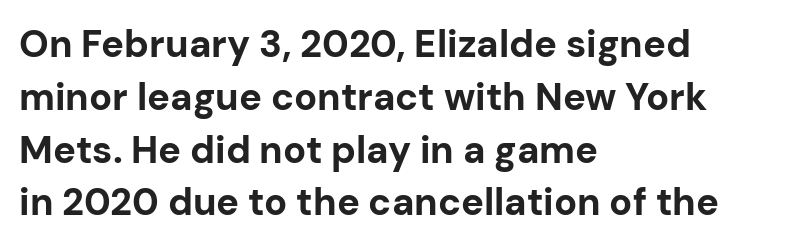
Does the lettering tilt? It doesn't — this is upright. How are the letters spaced? Ordinarily, with no added tracking. The space beneath each line is pristine and unruled. One-word summary of the alignment: left.
